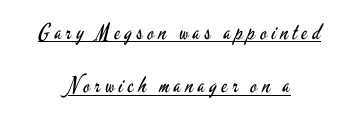
Q: Is the text bold? A: No.
Q: Is the text italic (slanted)? A: Yes.
Q: Is the text underlined? A: Yes.
Q: How is the paragraph aligned? A: Centered.
Q: Is the spacing between letters normal or unusually wide? A: Unusually wide.
Q: Is the spacing between lines tight, normal or loose? A: Loose.
